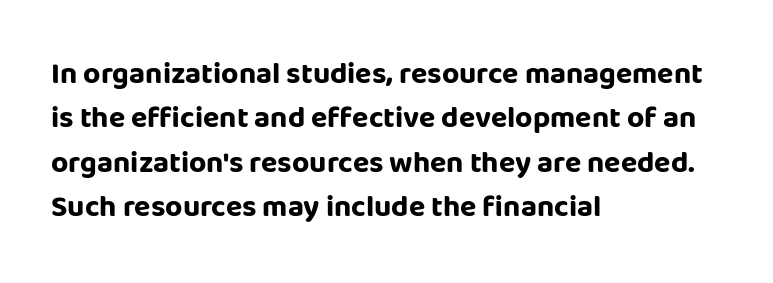
The image shows 30 px bold sans-serif type, upright; set left-aligned, normal line spacing (1.48x), normal letter spacing, not underlined; low stroke contrast and a large x-height.
